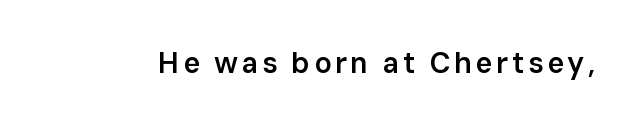
{"serif": "no", "italic": "no", "bold": "semi", "weight": "semibold", "width": "normal", "stroke_contrast": "low", "x_height": "medium", "monospaced": "no", "underline": "no", "glyph_px": 29}
